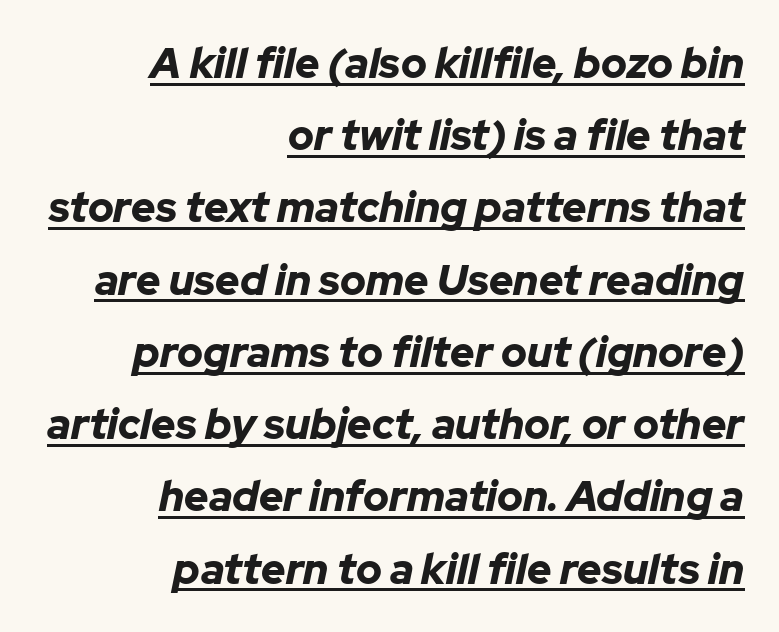
The image shows 42 px bold type, italic (leaning right); set right-aligned, line spacing 1.72x, normal letter spacing, underlined; low stroke contrast and a medium x-height.
